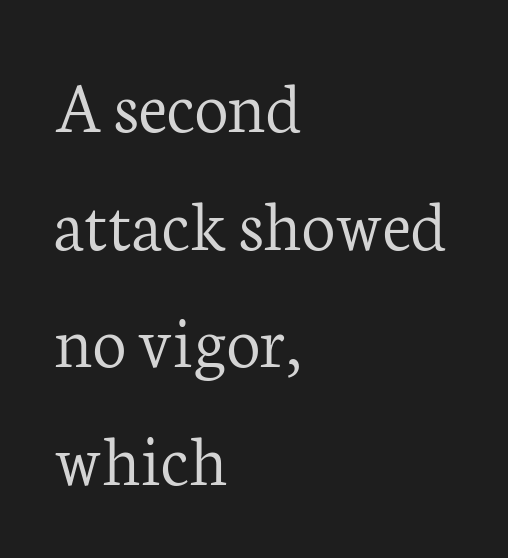
In terms of letterform style, serifs are clearly present. This reads as an unemphasized weight, regular at the heaviest. The vertical gap from one line to the next is medium. Casual observation: everything's shoved over to the left. Italic: no, the glyphs are upright roman.
